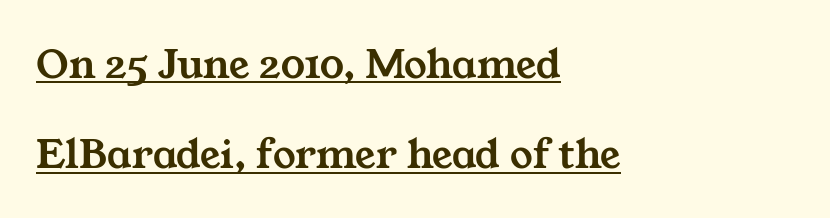
Q: Is the typeface a serif or a sans-serif typeface? A: Serif.
Q: Is the text underlined? A: Yes.
Q: How is the paragraph aligned? A: Left-aligned.
Q: Is the spacing between letters normal or unusually wide? A: Normal.
Q: Is the spacing between lines tight, normal or loose? A: Loose.
Q: Width (condensed, normal, or wide)? A: Wide.
Q: Stroke contrast? A: Medium.
Q: x-height? A: Medium.
Q: Monospaced? A: No.
